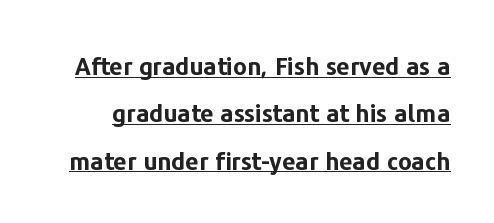
The image shows 24 px bold type, upright; set loose line spacing (1.97x), normal letter spacing, underlined.
